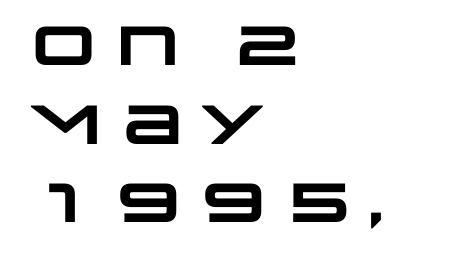
{"serif": "no", "bold": "yes", "weight": "heavy", "width": "wide", "stroke_contrast": "low", "x_height": "large", "monospaced": "no", "underline": "no", "align": "left", "line_spacing": "normal", "line_spacing_ratio": 1.43, "letter_spacing": "normal", "letter_spacing_em": 0.0, "glyph_px": 55}
